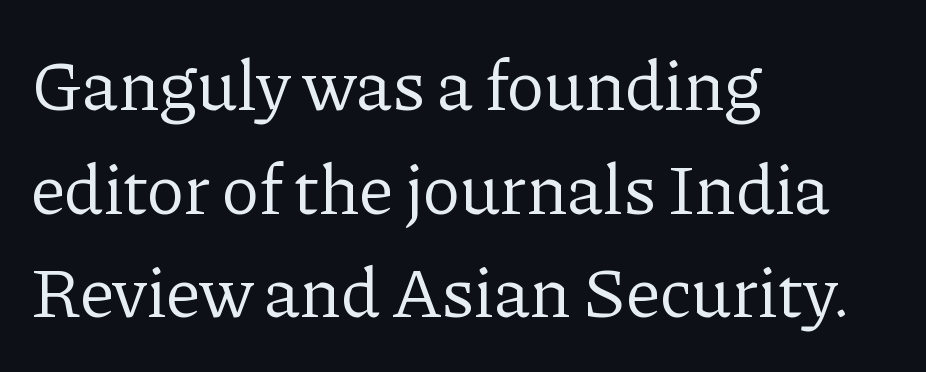
Q: Is the text bold? A: No.
Q: Is the text italic (slanted)? A: No, it is upright.
Q: Is the typeface a serif or a sans-serif typeface? A: Serif.
Q: Is the text underlined? A: No.
Q: How is the paragraph aligned? A: Left-aligned.
Q: Is the spacing between letters normal or unusually wide? A: Normal.
Q: Is the spacing between lines tight, normal or loose? A: Normal.
Q: Width (condensed, normal, or wide)? A: Normal.
Q: Stroke contrast? A: Low.
Q: x-height? A: Medium.
Q: Monospaced? A: No.
